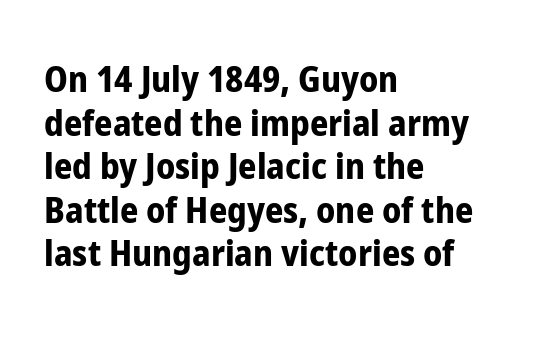
{"serif": "no", "italic": "no", "bold": "yes", "weight": "bold", "width": "condensed", "stroke_contrast": "low", "x_height": "medium", "monospaced": "no", "underline": "no", "align": "left", "line_spacing_ratio": 1.21, "letter_spacing": "normal", "letter_spacing_em": 0.0, "glyph_px": 36}
